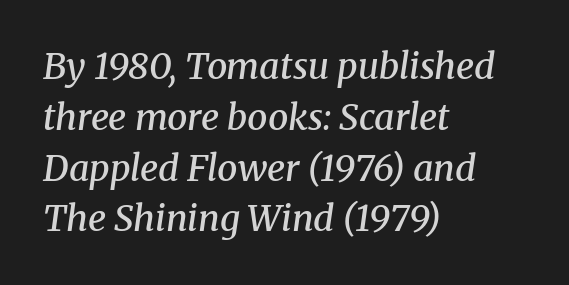
{"serif": "yes", "italic": "yes", "lean": "right", "slant_degrees": 8, "bold": "semi", "weight": "semibold", "width": "normal", "stroke_contrast": "medium", "x_height": "medium", "monospaced": "no", "underline": "no", "align": "left", "line_spacing": "normal", "line_spacing_ratio": 1.41, "letter_spacing": "normal", "letter_spacing_em": 0.0, "glyph_px": 36}
